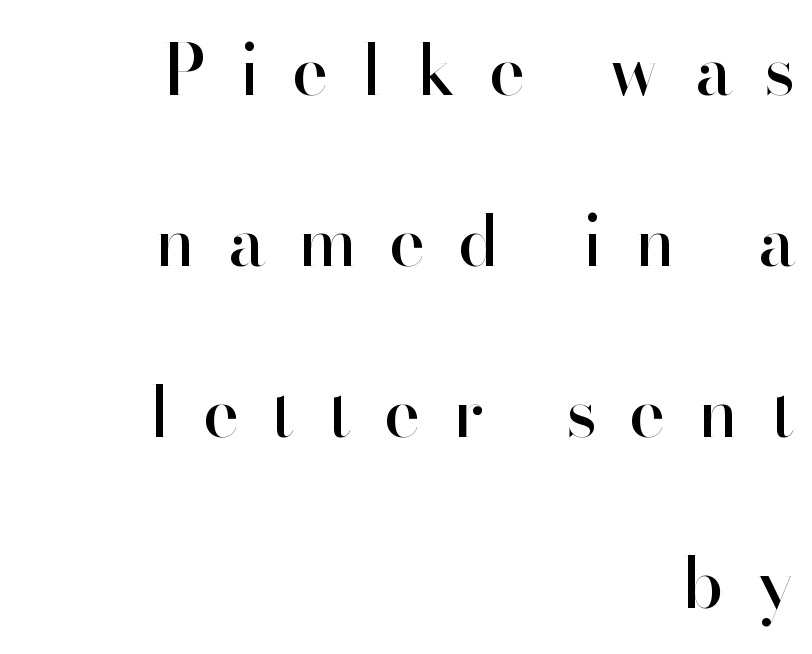
Q: Is the text italic (slanted)? A: No, it is upright.
Q: Is the typeface a serif or a sans-serif typeface? A: Sans-serif.
Q: Is the text underlined? A: No.
Q: How is the paragraph aligned? A: Right-aligned.
Q: Is the spacing between letters normal or unusually wide? A: Unusually wide.
Q: Is the spacing between lines tight, normal or loose? A: Loose.
Q: Width (condensed, normal, or wide)? A: Normal.
Q: Stroke contrast? A: High.
Q: x-height? A: Small.
Q: Monospaced? A: No.
